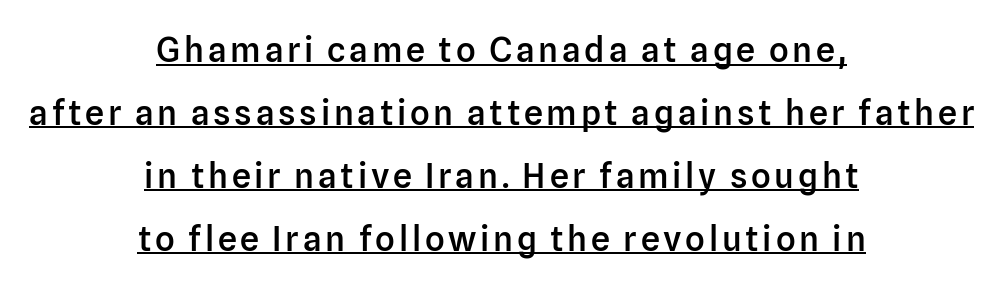
The image shows 34 px semibold sans-serif type, upright; set centered, line spacing 1.85x, underlined; low stroke contrast and a medium x-height.
